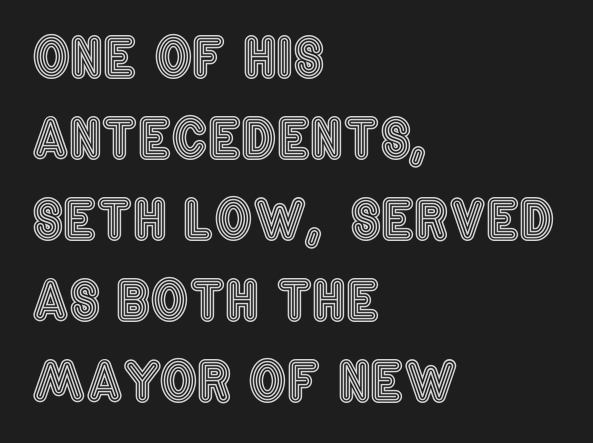
{"italic": "no", "width": "condensed", "x_height": "large", "monospaced": "no", "underline": "no", "align": "left", "line_spacing": "normal", "line_spacing_ratio": 1.53, "letter_spacing": "normal", "letter_spacing_em": 0.0, "glyph_px": 53}
